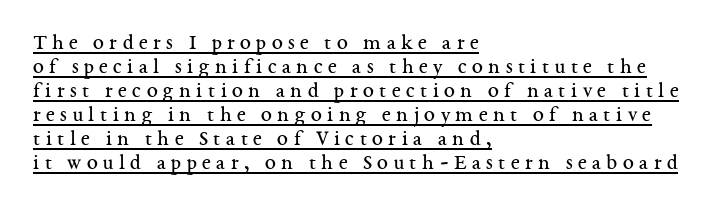
The image shows 22 px text type, upright; set left-aligned, tight line spacing (1.09x), unusually wide letter spacing (+0.25 em), underlined.
